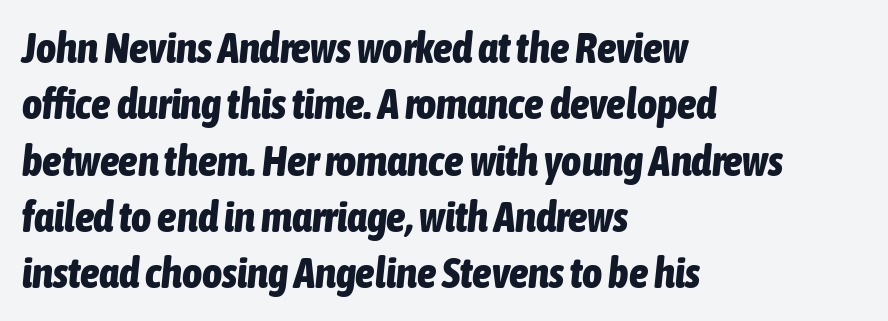
{"italic": "yes", "lean": "right", "slant_degrees": 6, "bold": "yes", "weight": "bold", "width": "condensed", "stroke_contrast": "low", "x_height": "medium", "monospaced": "no", "underline": "no", "align": "left", "line_spacing": "normal", "line_spacing_ratio": 1.31, "letter_spacing": "normal", "letter_spacing_em": 0.0, "glyph_px": 43}
